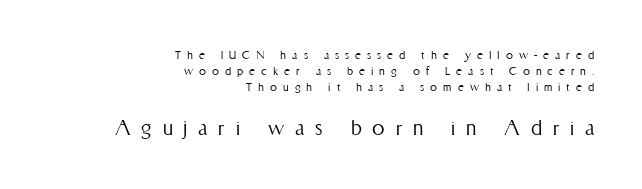
Students, observe: this is what under-led, compact text looks like. Descenders hang freely into open space. This sample uses an upright cut, with every glyph sitting square on the baseline. The ragged edge is on the left, which tells us the setting is flush right. Spacing between characters has been opened up far beyond the box default.
